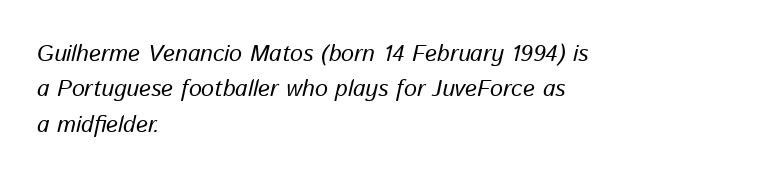
It's the slanting kind of type. Is the letter spacing exaggerated? No — it looks like the ordinary default. Short and long lines alike share a common starting point at left. Only glyphs here, with clear space below each row. Is there much room between lines? A standard amount, neither cramped nor airy.
